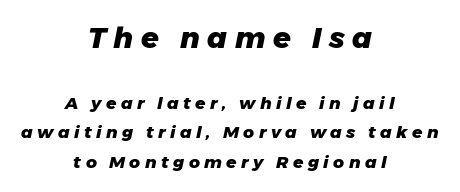
The image shows 29 px heavy type, italic (leaning right); set centered, line spacing 1.72x, unusually wide letter spacing (+0.26 em), not underlined; the first (top) block is 1.71x larger; low stroke contrast and a medium x-height.
